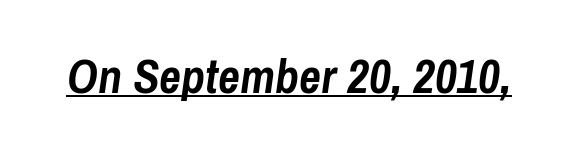
Q: Is the text bold? A: Yes.
Q: Is the text italic (slanted)? A: Yes, it leans right by about 8 degrees.
Q: Is the text underlined? A: Yes.
Q: Is the spacing between letters normal or unusually wide? A: Normal.
Q: Width (condensed, normal, or wide)? A: Condensed.
Q: Stroke contrast? A: Low.
Q: x-height? A: Medium.
Q: Monospaced? A: No.
